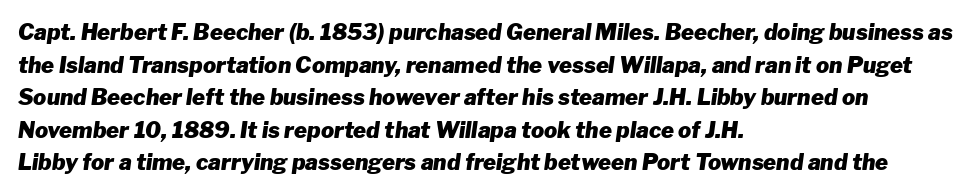
Does the copy run flush right? No — it runs flush left. The gaps between neighbouring characters are ordinary and unremarkable. Anything drawn beneath the words? Only blank space. Regular leading. Heft: maximum for text — a bold. A typesetter would mark this as italic.
